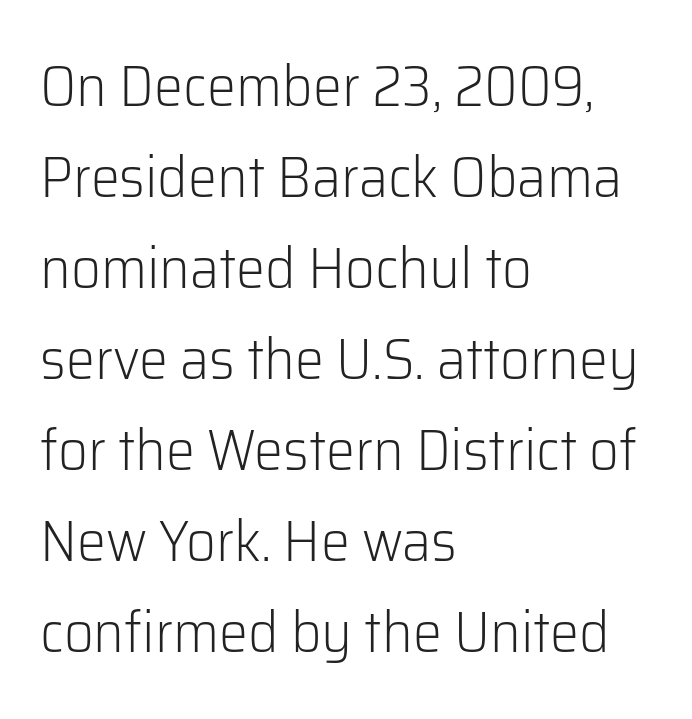
Q: Is the text bold? A: No.
Q: Is the text italic (slanted)? A: No, it is upright.
Q: Is the typeface a serif or a sans-serif typeface? A: Sans-serif.
Q: Is the text underlined? A: No.
Q: How is the paragraph aligned? A: Left-aligned.
Q: Is the spacing between letters normal or unusually wide? A: Normal.
Q: Is the spacing between lines tight, normal or loose? A: Normal.
Q: Width (condensed, normal, or wide)? A: Normal.
Q: Stroke contrast? A: Low.
Q: x-height? A: Medium.
Q: Monospaced? A: No.
